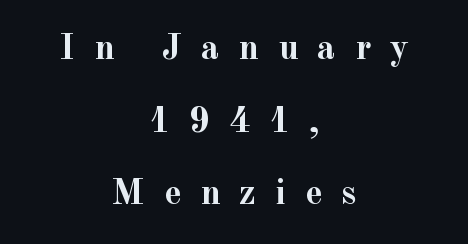
Q: Is the text bold? A: Yes.
Q: Is the text italic (slanted)? A: No, it is upright.
Q: Is the typeface a serif or a sans-serif typeface? A: Serif.
Q: Is the text underlined? A: No.
Q: How is the paragraph aligned? A: Centered.
Q: Is the spacing between letters normal or unusually wide? A: Unusually wide.
Q: Is the spacing between lines tight, normal or loose? A: Loose.
Q: Width (condensed, normal, or wide)? A: Normal.
Q: x-height? A: Small.
Q: Monospaced? A: No.
